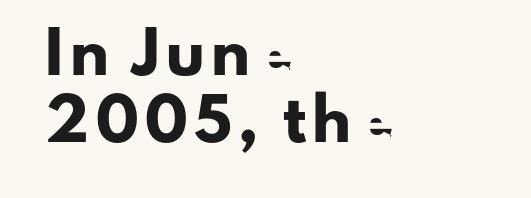
{"serif": "no", "italic": "no", "width": "normal", "stroke_contrast": "low", "x_height": "small", "monospaced": "no", "underline": "no", "align": "left", "line_spacing_ratio": 1.72, "glyph_px": 39}
